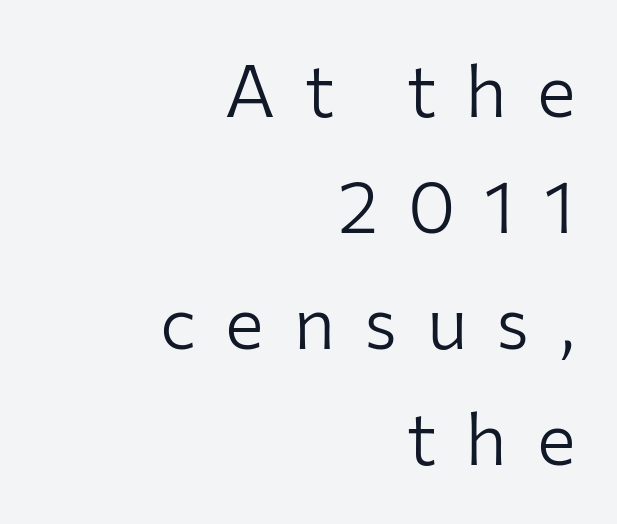
Q: Is the text bold? A: No.
Q: Is the text italic (slanted)? A: No, it is upright.
Q: Is the typeface a serif or a sans-serif typeface? A: Sans-serif.
Q: Is the text underlined? A: No.
Q: How is the paragraph aligned? A: Right-aligned.
Q: Is the spacing between letters normal or unusually wide? A: Unusually wide.
Q: Is the spacing between lines tight, normal or loose? A: Normal.
Q: Width (condensed, normal, or wide)? A: Normal.
Q: Stroke contrast? A: Low.
Q: x-height? A: Medium.
Q: Monospaced? A: No.
